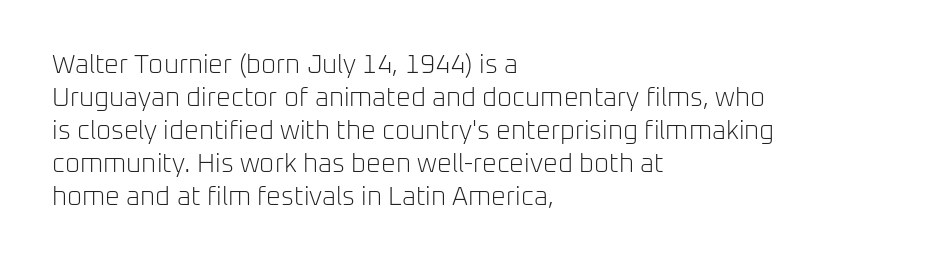
{"italic": "no", "bold": "no", "underline": "no", "align": "left", "line_spacing": "normal", "line_spacing_ratio": 1.27, "letter_spacing": "normal", "letter_spacing_em": 0.0, "glyph_px": 26}
